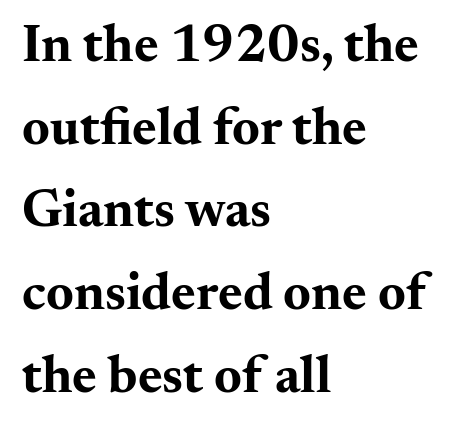
The image shows 53 px bold, wide serif type, upright; set left-aligned, normal line spacing (1.56x), normal letter spacing, not underlined; medium stroke contrast and a small x-height.
